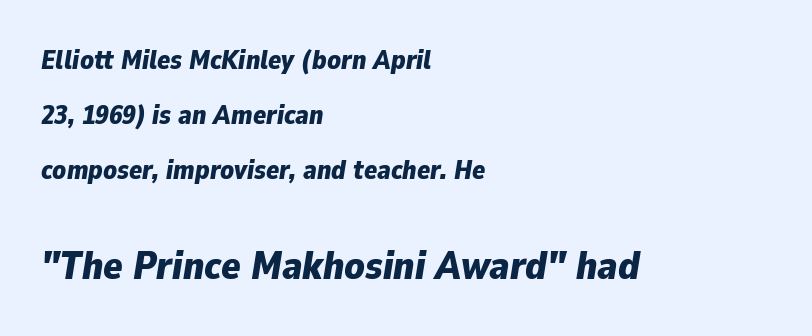
Q: Is the text bold? A: Yes.
Q: Is the text italic (slanted)? A: Yes, it leans right by about 9 degrees.
Q: Is the text underlined? A: No.
Q: How is the paragraph aligned? A: Left-aligned.
Q: Is the spacing between letters normal or unusually wide? A: Normal.
Q: Is the spacing between lines tight, normal or loose? A: Loose.
Q: Which block of text is set in a larger size, the first (top) or the second (bottom)? A: The second (bottom) one.
Q: Width (condensed, normal, or wide)? A: Normal.
Q: Stroke contrast? A: Low.
Q: x-height? A: Medium.
Q: Monospaced? A: No.
